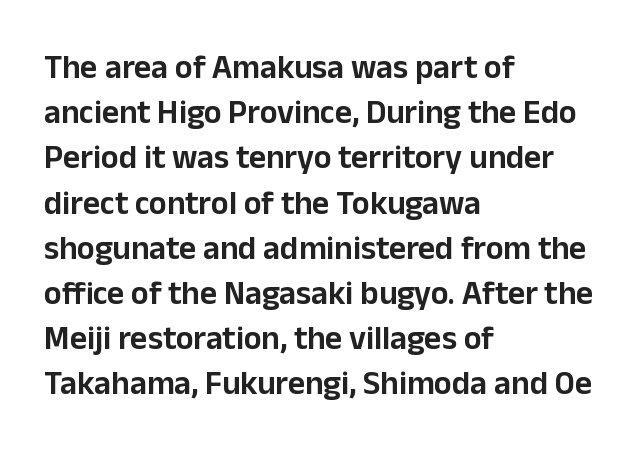
{"serif": "no", "italic": "no", "width": "normal", "stroke_contrast": "low", "x_height": "medium", "monospaced": "no", "underline": "no", "align": "left", "line_spacing": "normal", "line_spacing_ratio": 1.37, "letter_spacing": "normal", "letter_spacing_em": 0.0, "glyph_px": 33}
